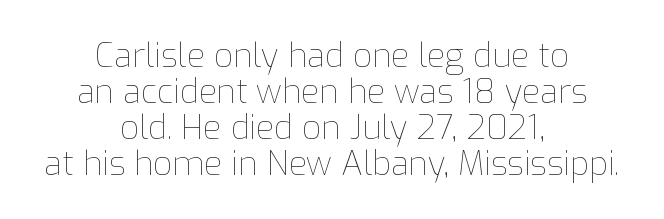
The image shows 33 px thin type, upright; set centered, tight line spacing (1.09x), normal letter spacing, not underlined; low stroke contrast and a medium x-height.
